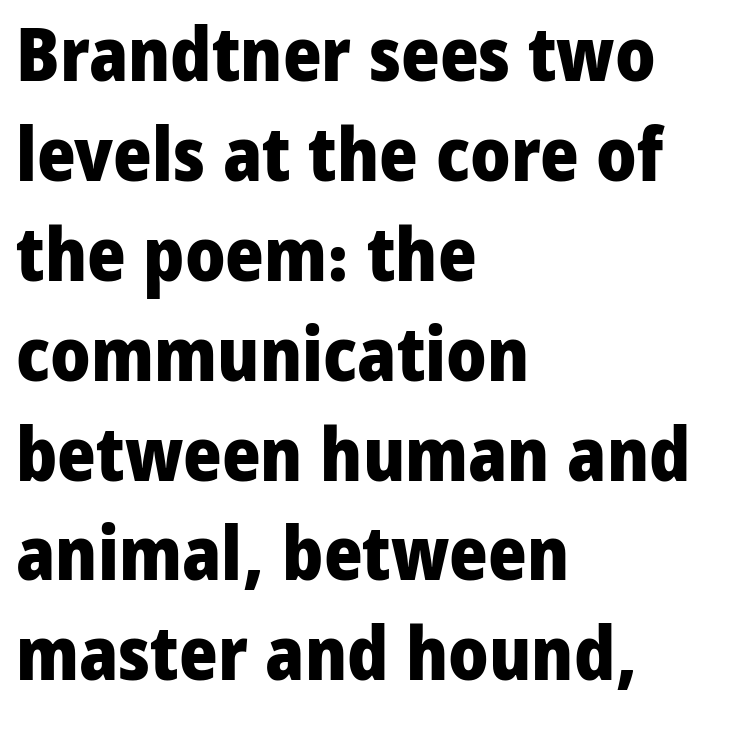
The image shows 74 px heavy sans-serif type, upright; set left-aligned, normal line spacing (1.35x), normal letter spacing, not underlined; low stroke contrast and a medium x-height.
